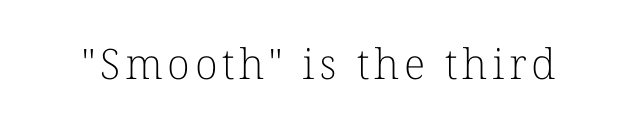
{"serif": "yes", "italic": "no", "bold": "no", "weight": "light", "width": "normal", "stroke_contrast": "low", "x_height": "medium", "monospaced": "no", "underline": "no", "glyph_px": 42}
